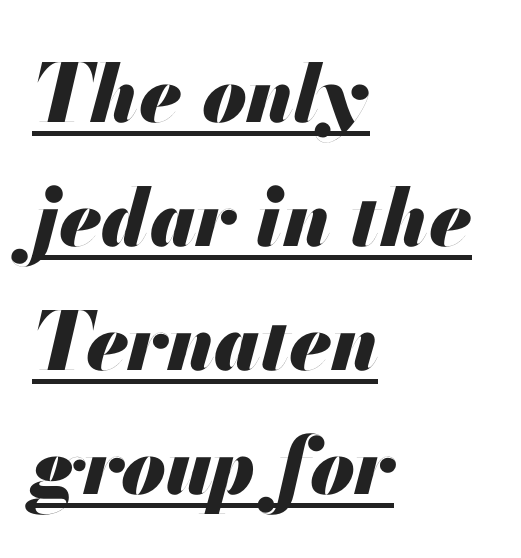
Character widths vary here, with narrow letters taking less room than wide ones. You could call the tracking neutral — neither tight nor loose. Yep, that's italic — everything's leaning. Honestly, the row spacing looks completely unremarkable. This rendering features underlined lettering.
